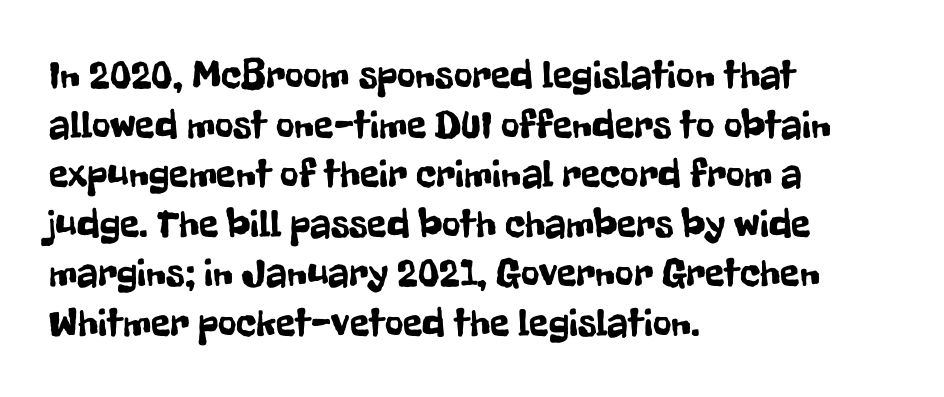
{"serif": "no", "italic": "no", "width": "condensed", "stroke_contrast": "low", "x_height": "medium", "monospaced": "no", "underline": "no", "align": "left", "line_spacing_ratio": 1.24, "letter_spacing": "normal", "letter_spacing_em": 0.0, "glyph_px": 40}
